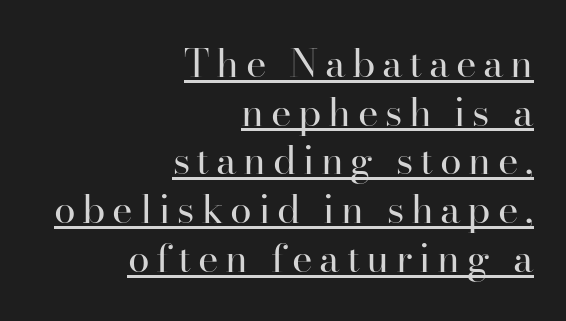
The image shows 39 px regular-weight serif type, upright; set right-aligned, normal line spacing (1.25x), underlined; high stroke contrast and a small x-height.
